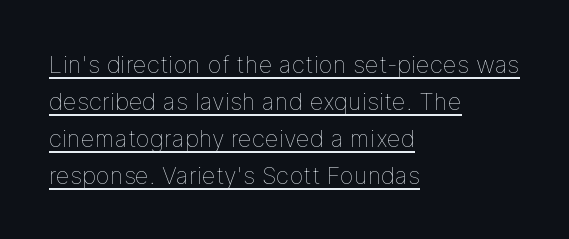
A typesetter would mark this as roman, not italic. The passage shown stacks its lines at a standard gap. The face used here appears with an underline applied. In CSS terms this would be text-align: left.
